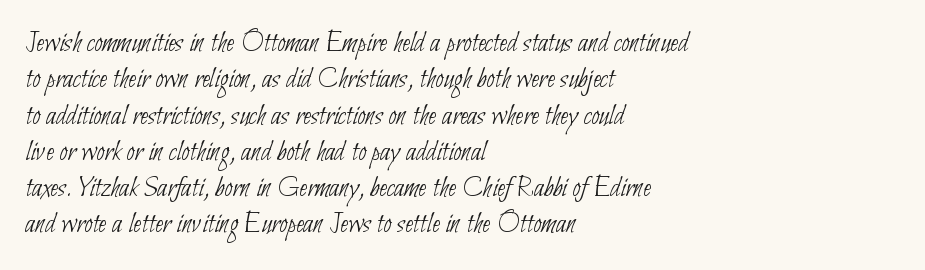
The image shows 30 px thin, condensed sans-serif type; set left-aligned, line spacing 1.21x, normal letter spacing, not underlined; low stroke contrast and a small x-height.
